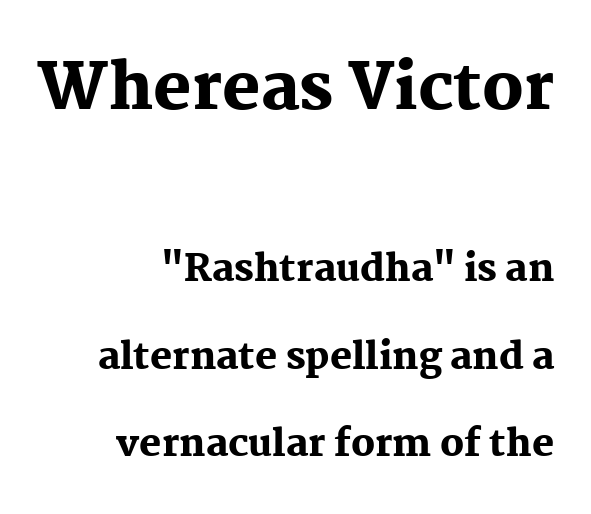
The image shows 64 px heavy serif type, upright; set right-aligned, loose line spacing (2.36x), normal letter spacing, not underlined; the first (top) block is 1.73x larger; medium stroke contrast and a medium x-height.
